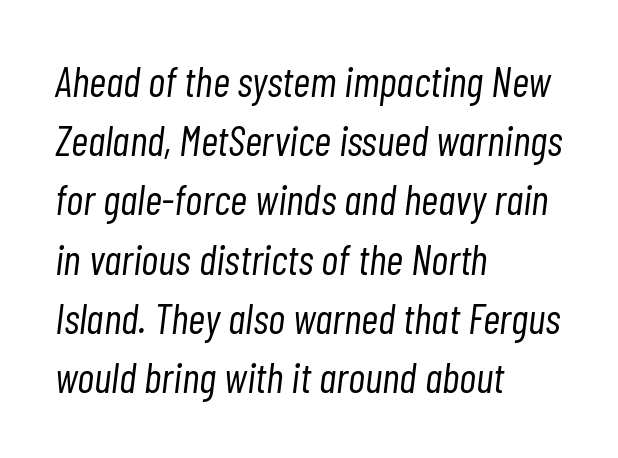
The image shows 42 px light, condensed type, italic (leaning right); set left-aligned, normal line spacing (1.41x), normal letter spacing, not underlined; low stroke contrast and a medium x-height.
